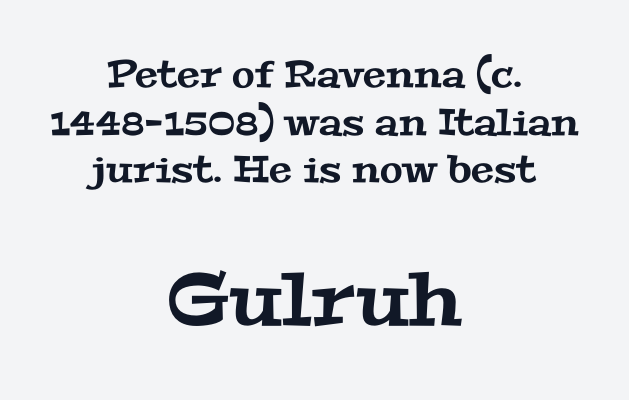
Visually the block forms a symmetrical silhouette, jagged on both flanks. Between one letter and the next there's only the usual sliver of space. The line-height multiplier appears to be the usual default. Here the designer chose a conventional face with non-uniform glyph widths. The font family rendered here belongs to the serif group. The zone under the glyphs is completely vacant.
